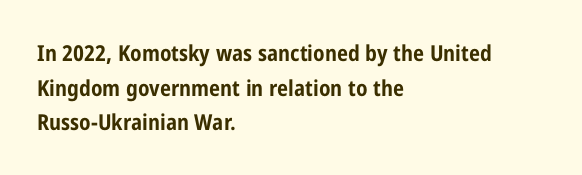
This sample uses an upright cut, with every glyph sitting square on the baseline. Whoever set this chose a conventional vertical rhythm. Students, note that the glyphs here touch the page at normal intervals. Strokes here are thick enough to call this a true bold.
